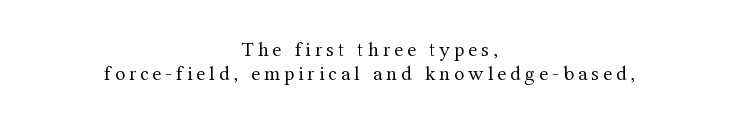
Quick note: interline space is minimal. Descender tails drop into unmarked territory. The paragraph has two soft edges and a firm central axis. This is the regular roman posture of the typeface. Unbolded letterforms with no extra heft.
